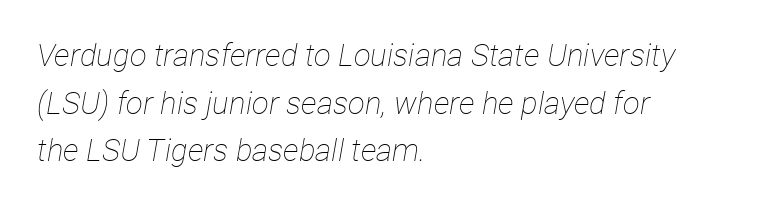
If you drew a ruler down the left edge, every line would touch it. Heaviness? Minimal to ordinary, like unemphasized prose. What stands out about the letter spacing? Nothing — it is the standard amount. The rendering uses natural spacing where letterforms have individual widths.
